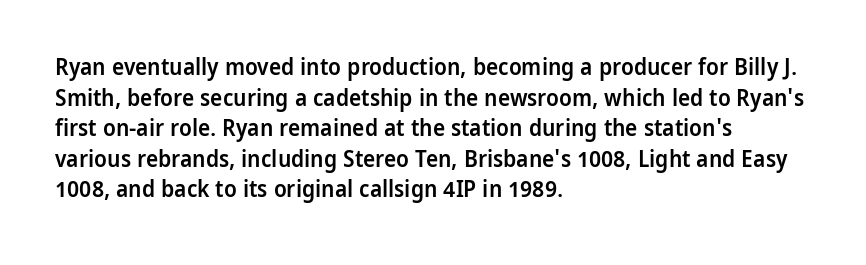
Q: Is the text bold? A: Semi-bold.
Q: Is the text italic (slanted)? A: No, it is upright.
Q: Is the text underlined? A: No.
Q: How is the paragraph aligned? A: Left-aligned.
Q: Is the spacing between letters normal or unusually wide? A: Normal.
Q: Is the spacing between lines tight, normal or loose? A: Normal.
